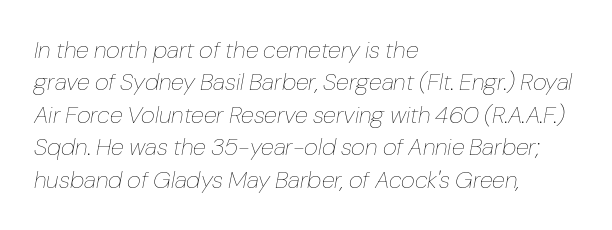
Q: Is the text bold? A: No.
Q: Is the text italic (slanted)? A: Yes, it leans right by about 10 degrees.
Q: Is the text underlined? A: No.
Q: How is the paragraph aligned? A: Left-aligned.
Q: Is the spacing between letters normal or unusually wide? A: Normal.
Q: Is the spacing between lines tight, normal or loose? A: Normal.
